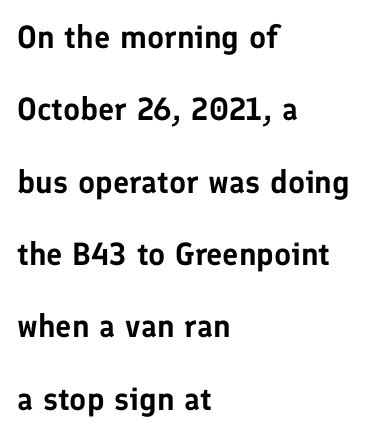
{"serif": "no", "italic": "no", "width": "normal", "stroke_contrast": "low", "x_height": "medium", "monospaced": "no", "underline": "no", "align": "left", "line_spacing": "loose", "line_spacing_ratio": 2.26, "letter_spacing": "normal", "letter_spacing_em": 0.0, "glyph_px": 32}
